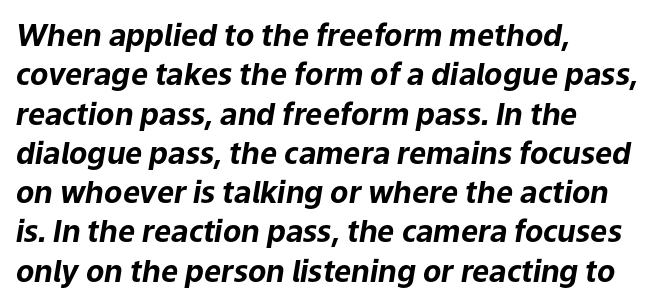
The passage shown leans; its letterforms are oblique. What's the leading like? Ordinary, nothing unusual. Compared with typical body copy, the letter spacing here is the same. Weight check: bold — yes, fully. A bare baseline throughout the passage.
